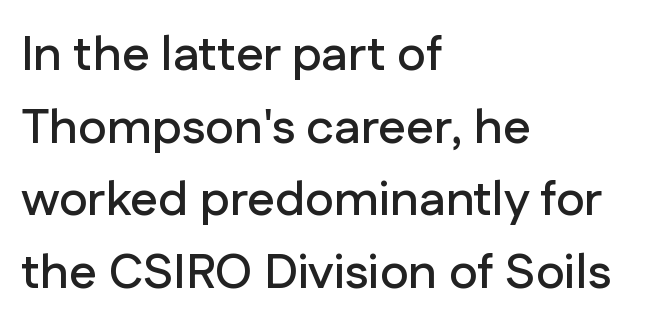
{"serif": "no", "italic": "no", "width": "normal", "stroke_contrast": "low", "x_height": "medium", "monospaced": "no", "underline": "no", "align": "left", "line_spacing": "normal", "line_spacing_ratio": 1.48, "letter_spacing": "normal", "letter_spacing_em": 0.0, "glyph_px": 49}
